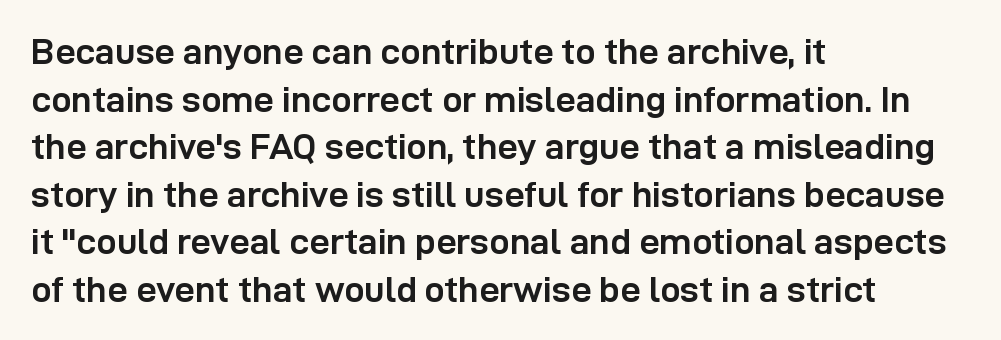
{"serif": "no", "italic": "no", "bold": "yes", "weight": "semibold", "width": "normal", "stroke_contrast": "low", "x_height": "medium", "monospaced": "no", "underline": "no", "align": "left", "line_spacing": "normal", "line_spacing_ratio": 1.32, "letter_spacing": "normal", "letter_spacing_em": 0.0, "glyph_px": 36}
